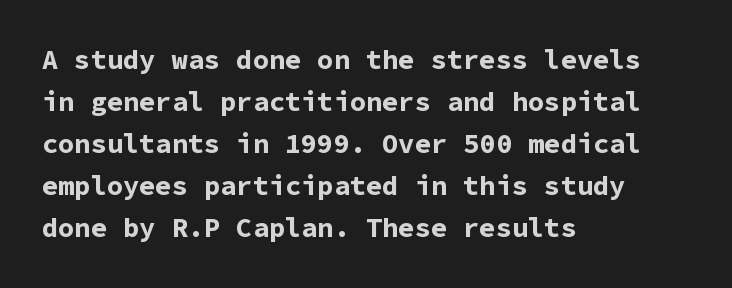
Q: Is the text bold? A: Yes.
Q: Is the text italic (slanted)? A: No, it is upright.
Q: Is the text underlined? A: No.
Q: How is the paragraph aligned? A: Left-aligned.
Q: Is the spacing between letters normal or unusually wide? A: Normal.
Q: Is the spacing between lines tight, normal or loose? A: Normal.
